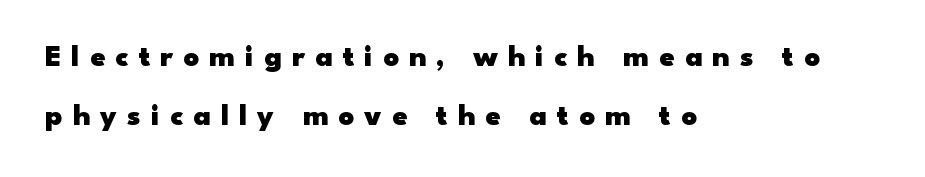
The image shows 30 px heavy, wide sans-serif type, upright; set left-aligned, loose line spacing (1.96x), unusually wide letter spacing (+0.34 em), not underlined; low stroke contrast and a small x-height.
